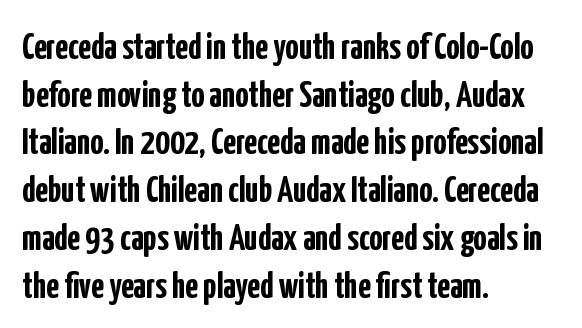
The letters advance in unequal steps, a hallmark of proportional type. The letters carry no serifs — their stems end cleanly without finishing strokes. The type is set solid horizontally, with unmodified tracking. The lines in this sample share a left origin and differ only in where they stop.
